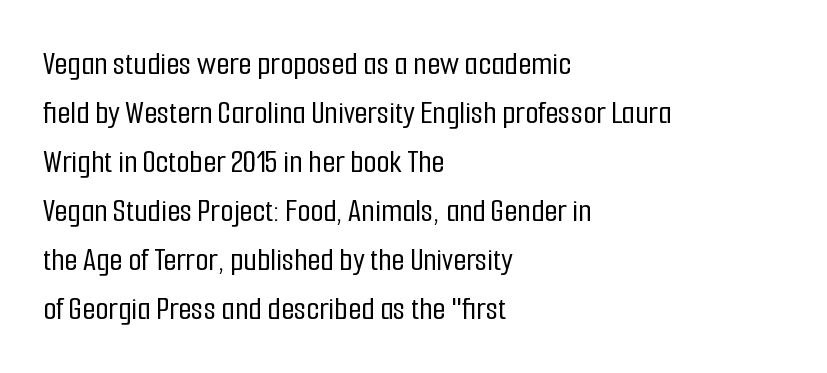
Looks like regular typesetting: each glyph gets only the width it needs. Descender tails drop into unmarked territory. Characters remain perfectly vertical along every line. Vertical spacing — default. Look at the tracking — it's just the regular setting, nothing added. The paragraph shown leans on its left margin.
